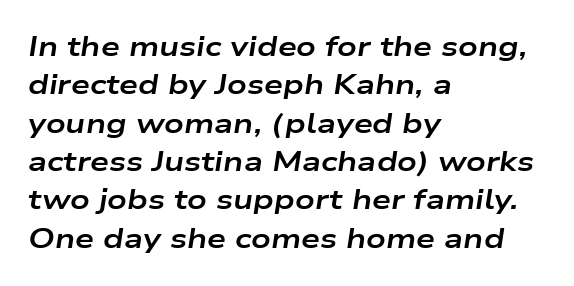
Honestly, the row spacing looks completely unremarkable. Alignment: flush left. Set as a true bold cut, around the 700 mark. The words here are not underlined.
